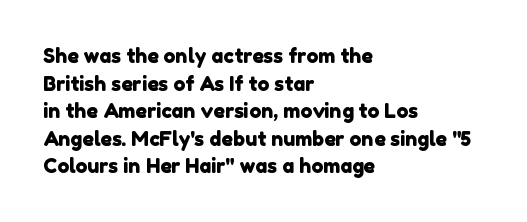
Q: Is the text underlined? A: No.
Q: How is the paragraph aligned? A: Left-aligned.
Q: Is the spacing between letters normal or unusually wide? A: Normal.
Q: Is the spacing between lines tight, normal or loose? A: Normal.
